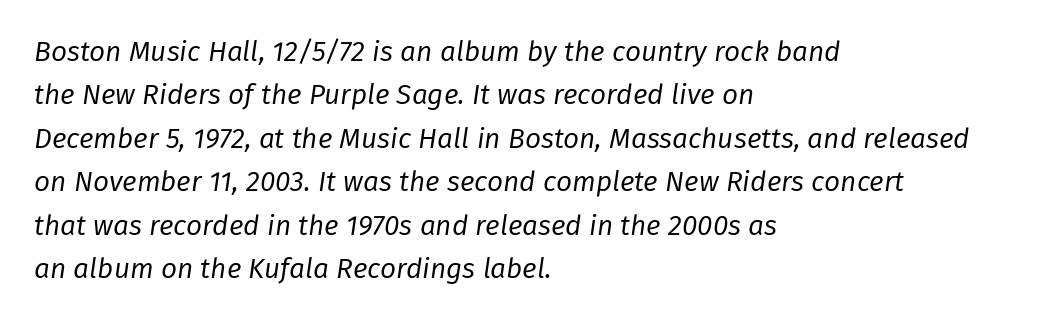
{"italic": "yes", "lean": "right", "slant_degrees": 8, "bold": "no", "weight": "regular", "width": "normal", "stroke_contrast": "low", "x_height": "medium", "monospaced": "no", "underline": "no", "align": "left", "line_spacing": "normal", "line_spacing_ratio": 1.55, "letter_spacing": "normal", "letter_spacing_em": 0.0, "glyph_px": 28}
